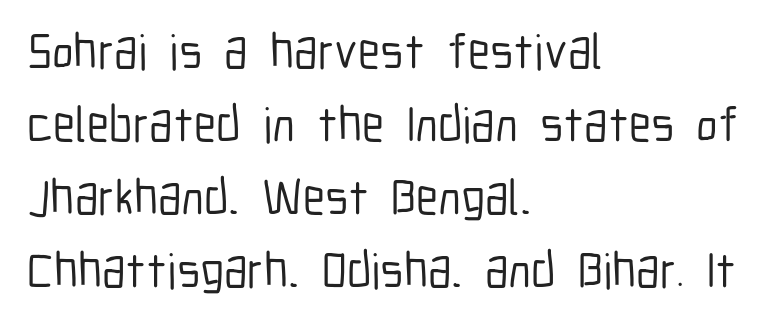
Students, note that the glyphs here touch the page at normal intervals. Successive baselines arrive at the customary interval. The area under the type is left untouched. No feet cap the strokes, marking this as sans-serif type. The ragged edge is on the right, which tells us the setting is flush left. A typesetter would call this proportional, since set widths differ per character.
